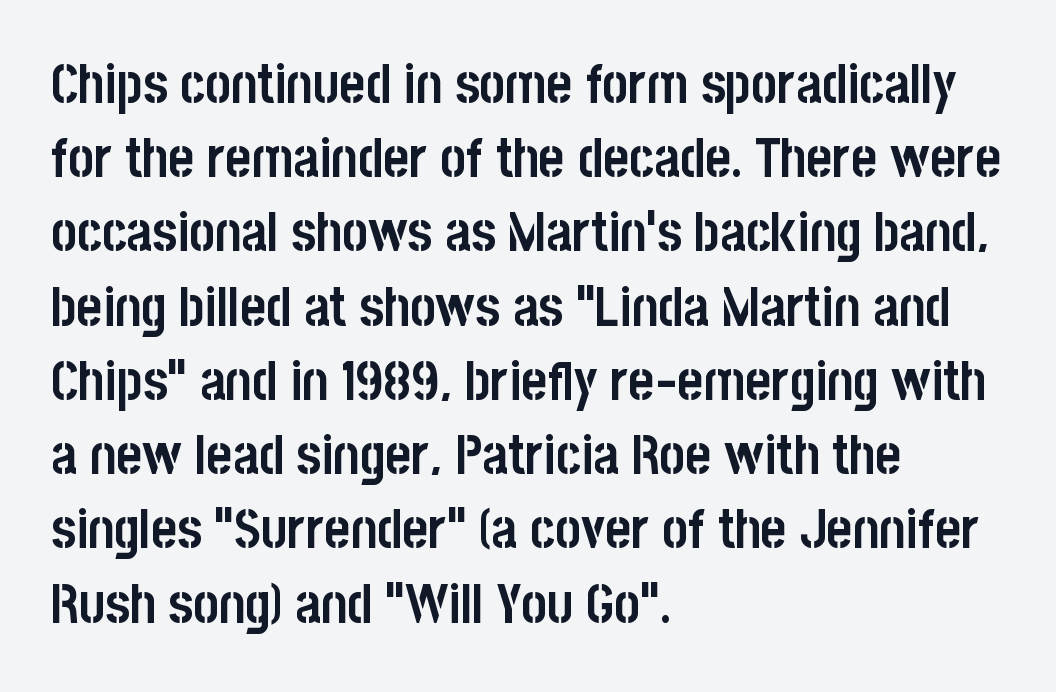
{"serif": "no", "italic": "no", "bold": "yes", "weight": "semibold", "width": "condensed", "stroke_contrast": "low", "x_height": "large", "monospaced": "no", "underline": "no", "align": "left", "line_spacing": "normal", "line_spacing_ratio": 1.35, "letter_spacing": "normal", "letter_spacing_em": 0.0, "glyph_px": 55}
